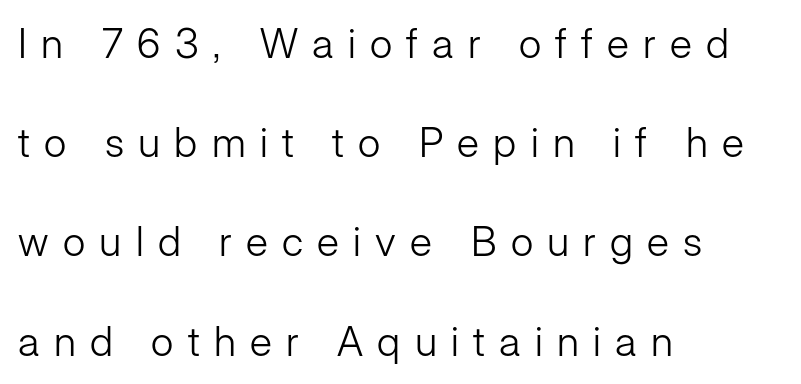
You could not count columns in this text — the font is proportionally spaced. How are the letters spaced? Widely, with obvious added tracking. The face used here is a sans, in the tradition of grotesques and geometrics. Interline gaps are noticeably wide in this sample. Clear beneath every line of the passage. A roman cut, with each character standing at attention.
